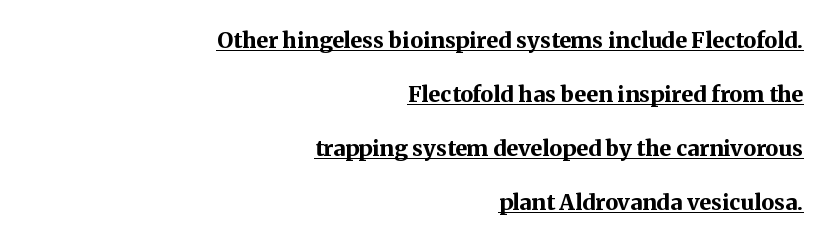
{"italic": "no", "bold": "yes", "underline": "yes", "align": "right", "line_spacing": "loose", "line_spacing_ratio": 2.45, "letter_spacing": "normal", "letter_spacing_em": 0.0, "glyph_px": 22}
